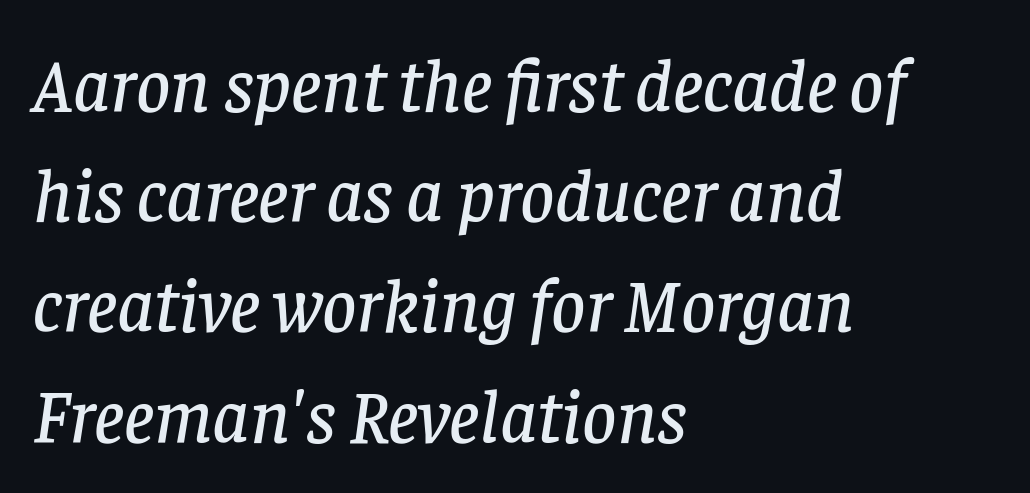
Is the block centered? No — it sits flush against the left margin. Check under the words: just untouched page. Each letter keeps its own natural width here, so spacing adapts to shape. Notice how descenders clear the ascenders below comfortably — that's standard leading. There's an unmistakable incline to the writing here. The passage shown is typeset with a serif family.
